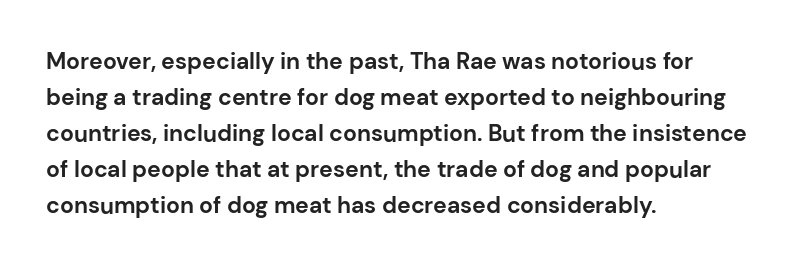
{"italic": "no", "bold": "yes", "underline": "no", "align": "left", "line_spacing": "normal", "line_spacing_ratio": 1.57, "letter_spacing": "normal", "letter_spacing_em": 0.0, "glyph_px": 23}
